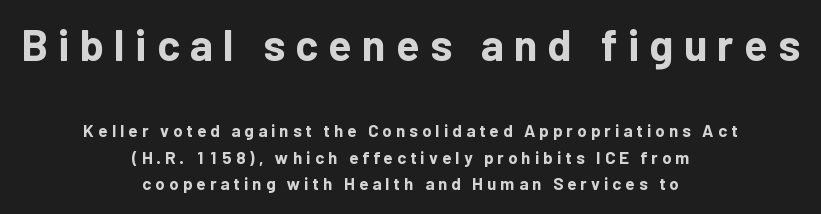
Looks like regular typesetting: each glyph gets only the width it needs. The upper block of text is set noticeably larger than the block beneath it. Clear beneath every line of the passage. The characters look thick and weighty, a clear bold. Quick note: interline space is typical.
